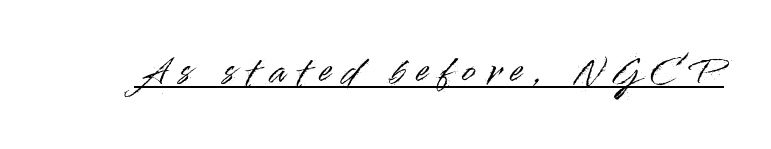
Words appear elongated and porous because spacing is wide. The designer went with a sans here, leaving each stem footless. The letters advance in unequal steps, a hallmark of proportional type.
